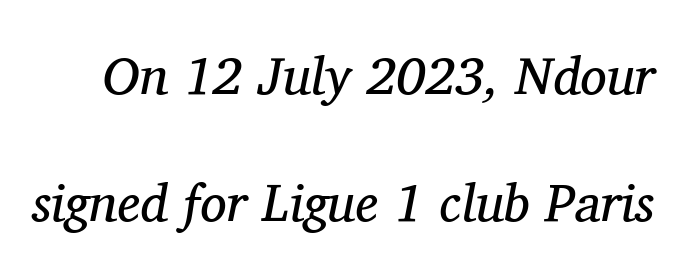
Notice the wide empty band between every row — that's loose leading. Note the varied advance widths — an 'i' is clearly narrower than an 'm'. Are there feet on the stems? There are — it's a serif. The foot of each line stays bare and open.
